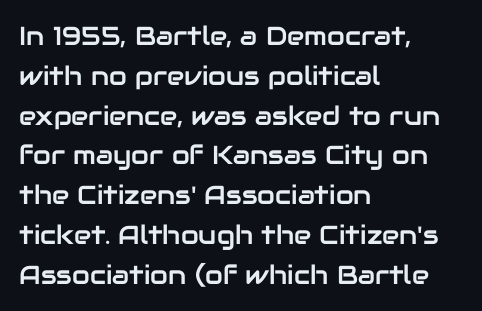
{"italic": "no", "underline": "no", "align": "left", "line_spacing": "normal", "line_spacing_ratio": 1.53, "letter_spacing": "normal", "letter_spacing_em": 0.0, "glyph_px": 26}
